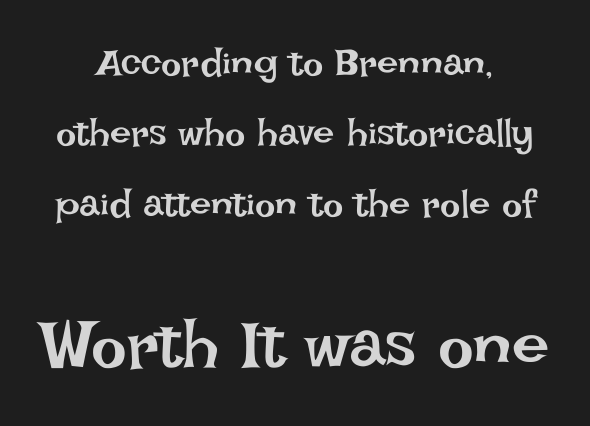
{"italic": "no", "bold": "no", "weight": "regular", "width": "normal", "stroke_contrast": "low", "x_height": "large", "monospaced": "no", "underline": "no", "align": "center", "line_spacing_ratio": 1.85, "letter_spacing": "normal", "letter_spacing_em": 0.0, "larger_block": "second", "size_ratio": 1.76, "glyph_px": 67}
